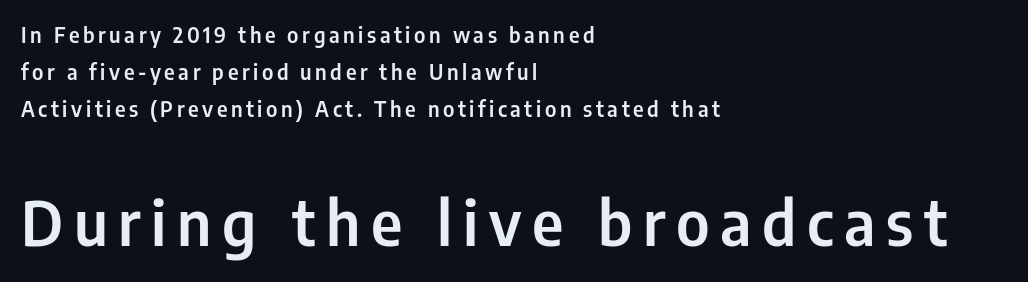
{"serif": "no", "italic": "no", "width": "condensed", "stroke_contrast": "low", "x_height": "medium", "monospaced": "no", "underline": "no", "align": "left", "line_spacing_ratio": 1.77, "larger_block": "second", "size_ratio": 2.95, "glyph_px": 62}
